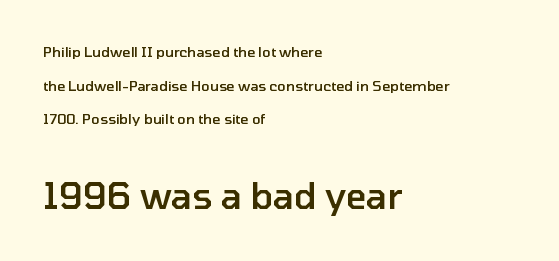
The image shows 36 px semibold sans-serif type, upright; set left-aligned, loose line spacing (2.41x), normal letter spacing, not underlined; the second (bottom) block is 2.57x larger; low stroke contrast and a medium x-height.
